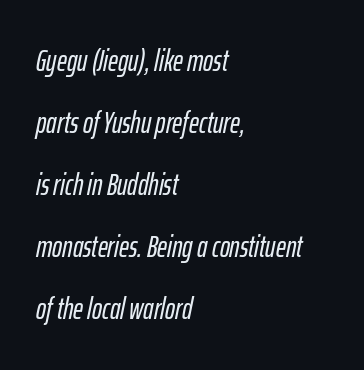
The image shows 30 px condensed type, italic (leaning right); set left-aligned, loose line spacing (2.07x), normal letter spacing, not underlined; low stroke contrast and a medium x-height.
